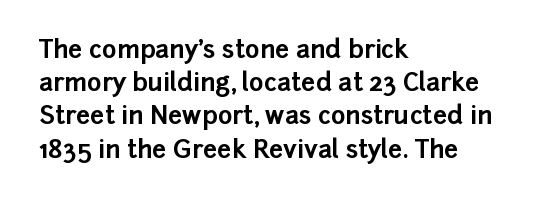
The image shows 25 px bold type, upright; set left-aligned, normal line spacing (1.33x), normal letter spacing, not underlined.
